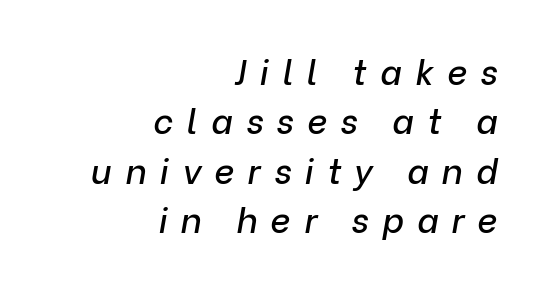
Underline: absent. The block of text has a typical density, with ordinary space between rows. In CSS terms this would be text-align: right. The text carries the slant typical of an italic or oblique font. A typesetter would call this proportional, since set widths differ per character. Display-style spreading of the glyphs; the letterfit is very open.
